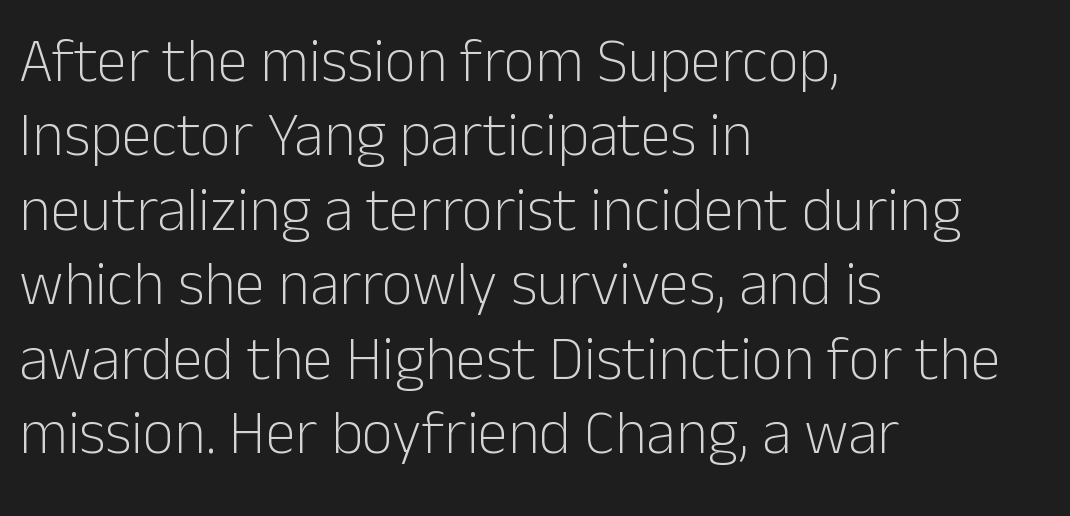
{"serif": "no", "italic": "no", "bold": "no", "weight": "light", "width": "normal", "stroke_contrast": "low", "x_height": "medium", "monospaced": "no", "underline": "no", "align": "left", "line_spacing_ratio": 1.22, "letter_spacing": "normal", "letter_spacing_em": 0.0, "glyph_px": 61}
